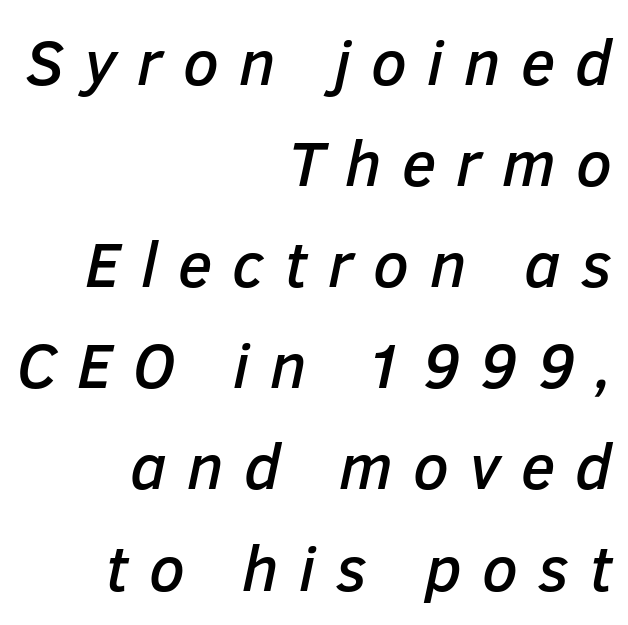
{"italic": "yes", "lean": "right", "slant_degrees": 12, "width": "normal", "stroke_contrast": "low", "x_height": "medium", "monospaced": "no", "underline": "no", "align": "right", "line_spacing": "normal", "line_spacing_ratio": 1.58, "letter_spacing": "wide", "letter_spacing_em": 0.32, "glyph_px": 64}
